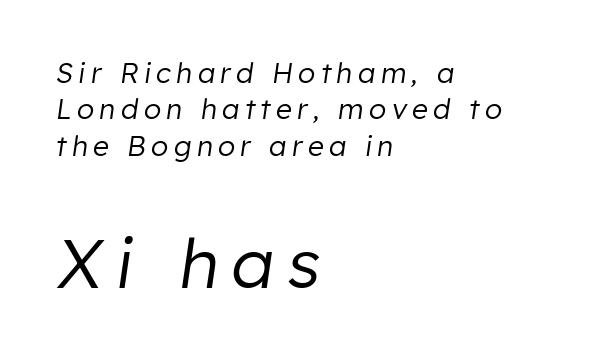
{"italic": "yes", "lean": "right", "slant_degrees": 8, "bold": "no", "weight": "regular", "width": "normal", "stroke_contrast": "low", "x_height": "medium", "monospaced": "no", "underline": "no", "align": "left", "line_spacing": "normal", "line_spacing_ratio": 1.3, "larger_block": "second", "size_ratio": 2.46, "glyph_px": 69}
